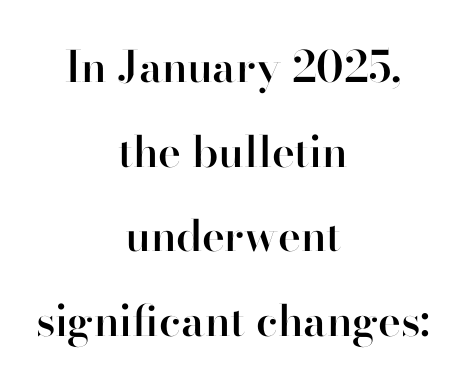
The image shows 43 px semibold sans-serif type, upright; set centered, loose line spacing (1.97x), normal letter spacing, not underlined; high stroke contrast and a small x-height.
